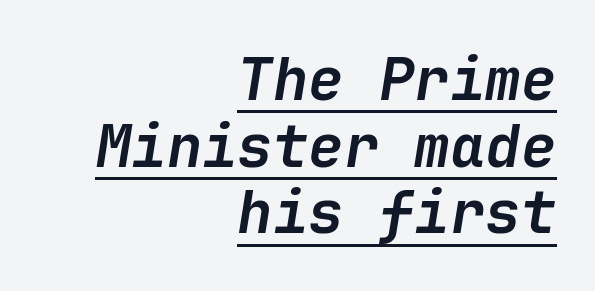
Students, this is bold: see how much ink each stroke carries. The typesetter chose a ragged-left arrangement here. Regarding leading, the lines here are crowded together. Observe the ordinary spacing: letters are neighbours, not strangers. Every word sits above its own underline.
